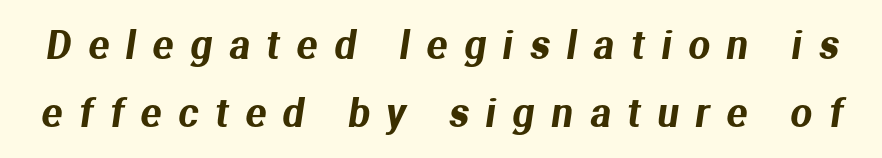
{"serif": "no", "width": "normal", "stroke_contrast": "medium", "x_height": "medium", "monospaced": "no", "underline": "no", "line_spacing_ratio": 1.78, "letter_spacing": "wide", "letter_spacing_em": 0.45, "glyph_px": 38}
